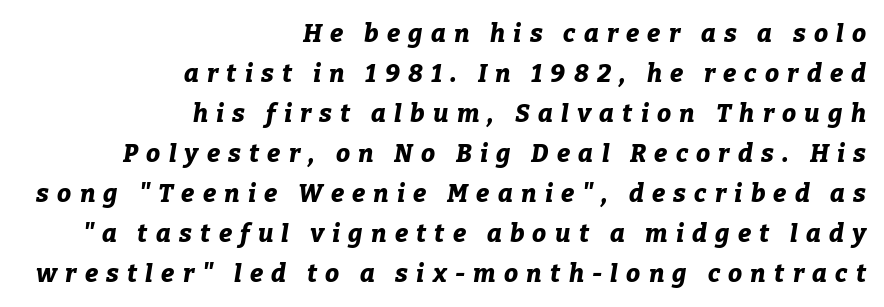
Rows of type keep a routine distance in the vertical direction. Compared with a flush-left layout, this one pins lines to the opposite, right side. Display-style spreading of the glyphs; the letterfit is very open. The letters are bold, with thick, heavy strokes.
